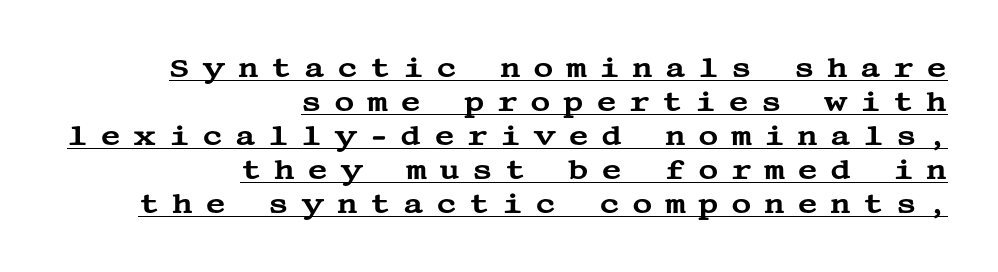
{"serif": "yes", "italic": "no", "width": "wide", "stroke_contrast": "medium", "x_height": "large", "underline": "yes", "align": "right", "line_spacing_ratio": 1.21, "letter_spacing": "wide", "letter_spacing_em": 0.44, "glyph_px": 28}
